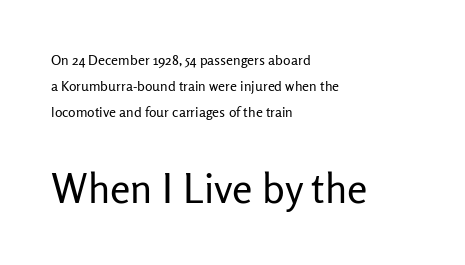
{"serif": "no", "italic": "no", "bold": "no", "weight": "regular", "width": "normal", "stroke_contrast": "low", "x_height": "medium", "monospaced": "no", "underline": "no", "align": "left", "line_spacing_ratio": 1.87, "letter_spacing": "normal", "letter_spacing_em": 0.0, "larger_block": "second", "size_ratio": 2.93, "glyph_px": 41}
